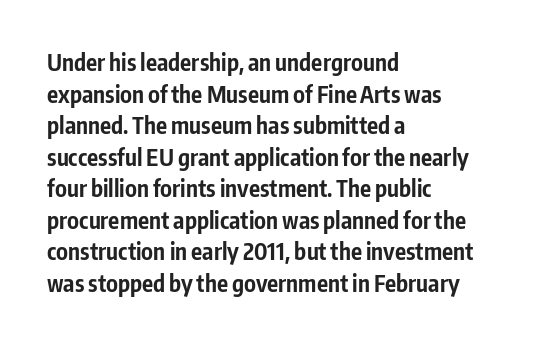
One glance says typical: line gaps are just what's usual. The letters stand upright; this is a roman face. These lines stack with their left ends in a neat column. Bold? Absolutely — the strokes are thick and heavy.
